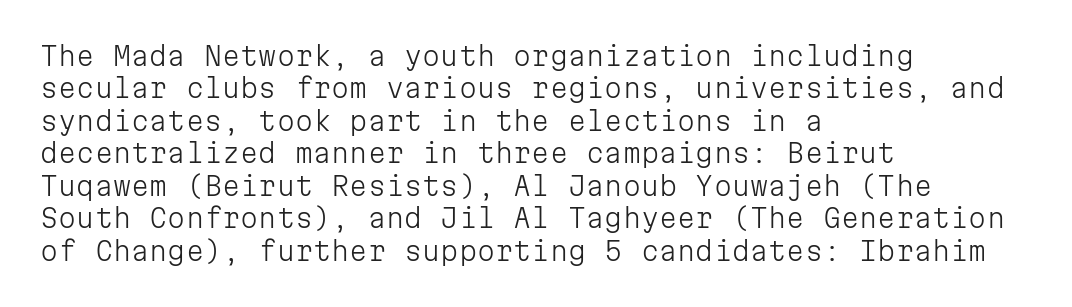
Line spacing here is normal. Nobody touched the tracking dial on this one. Quick note: underline off. Designer's note — italics off, roman on. The lines are quadded left.
